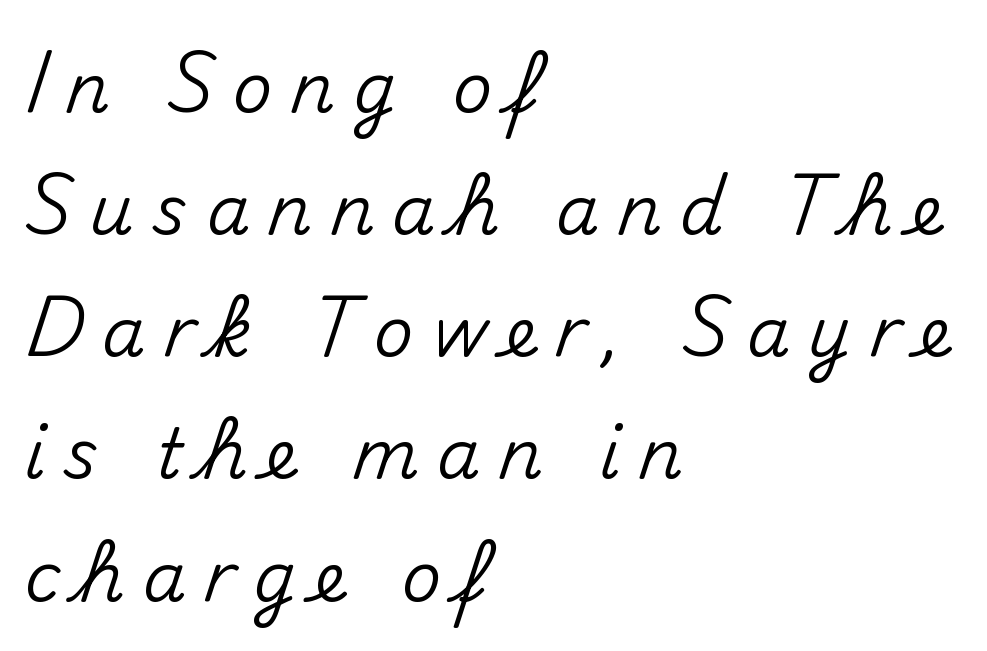
The image shows 69 px sans-serif type; set left-aligned, line spacing 1.77x, unusually wide letter spacing (+0.26 em), not underlined; medium stroke contrast and a small x-height.
